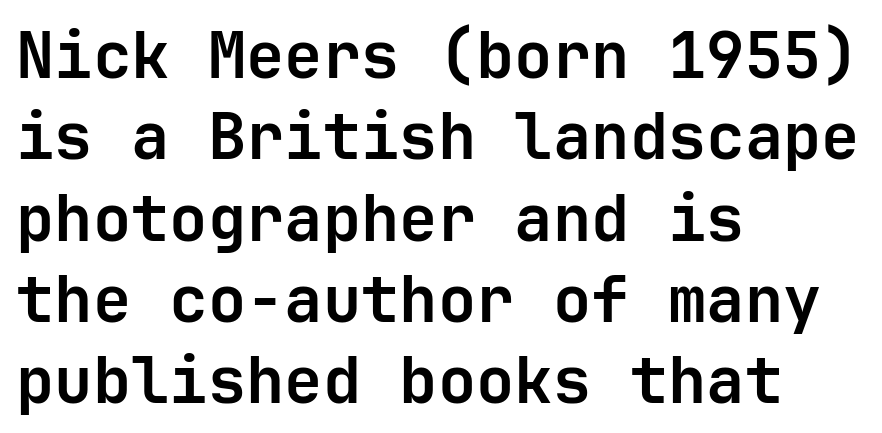
The designer went with a sans here, leaving each stem footless. Rendered with straight, roman letterforms. Regular leading. This rendering features lettering with no underline. What stands out about the letter spacing? Nothing — it is the standard amount.
